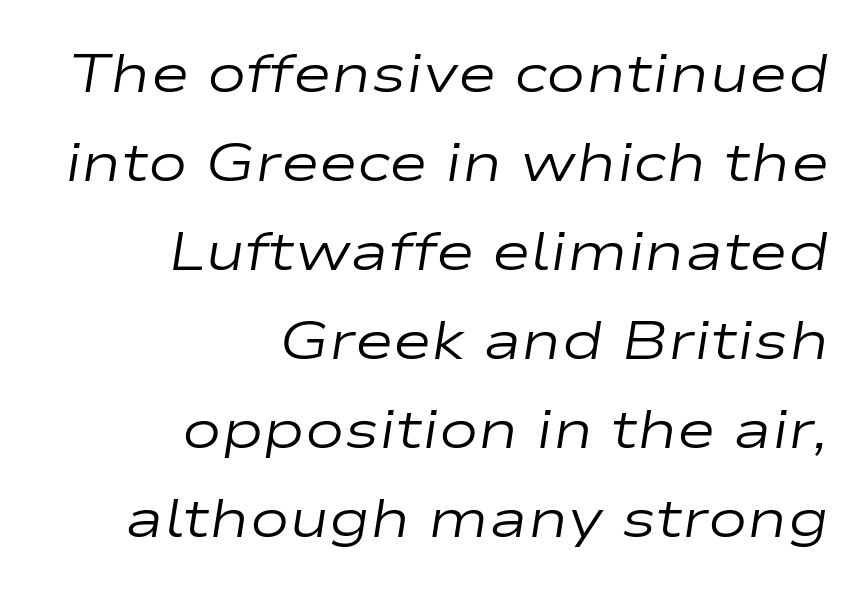
{"italic": "yes", "lean": "right", "slant_degrees": 9, "bold": "no", "weight": "regular", "width": "wide", "stroke_contrast": "low", "x_height": "medium", "monospaced": "no", "underline": "no", "align": "right", "line_spacing": "normal", "line_spacing_ratio": 1.68, "letter_spacing": "normal", "letter_spacing_em": 0.0, "glyph_px": 53}
